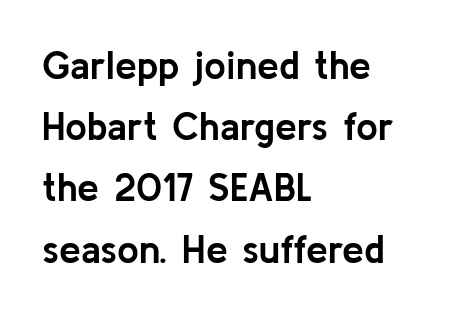
Leading matches the norm, producing a regular column. The letters advance in unequal steps, a hallmark of proportional type. Quick note: not italic, upright. Regarding serifs, this sample does without them. The rendering keeps characters at their native spacing.
